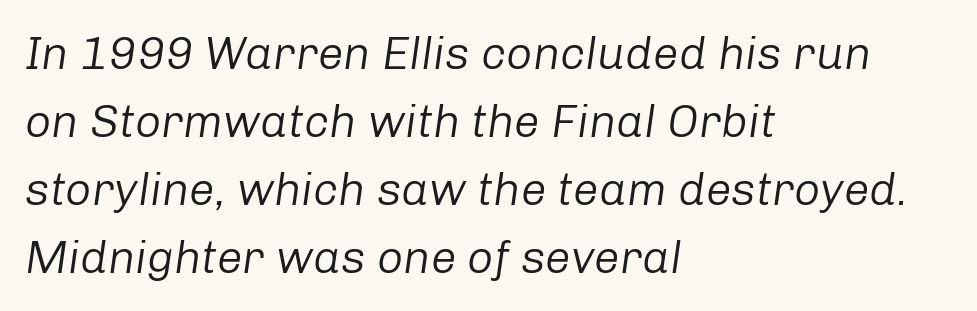
Q: Is the text bold? A: No.
Q: Is the text italic (slanted)? A: Yes, it leans right by about 8 degrees.
Q: Is the text underlined? A: No.
Q: How is the paragraph aligned? A: Left-aligned.
Q: Is the spacing between letters normal or unusually wide? A: Normal.
Q: Is the spacing between lines tight, normal or loose? A: Normal.
Q: Width (condensed, normal, or wide)? A: Normal.
Q: Stroke contrast? A: Low.
Q: x-height? A: Medium.
Q: Monospaced? A: No.
